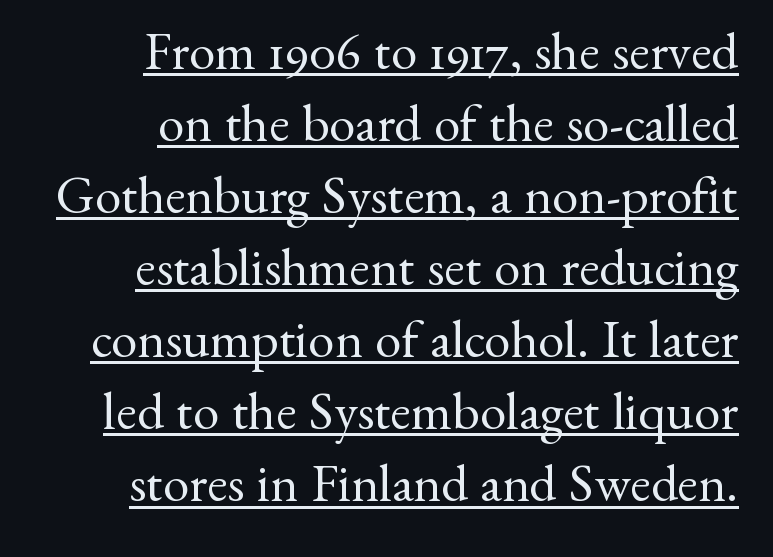
The image shows 53 px regular-weight serif type, upright; set right-aligned, normal line spacing (1.36x), normal letter spacing, underlined; medium stroke contrast and a small x-height.
